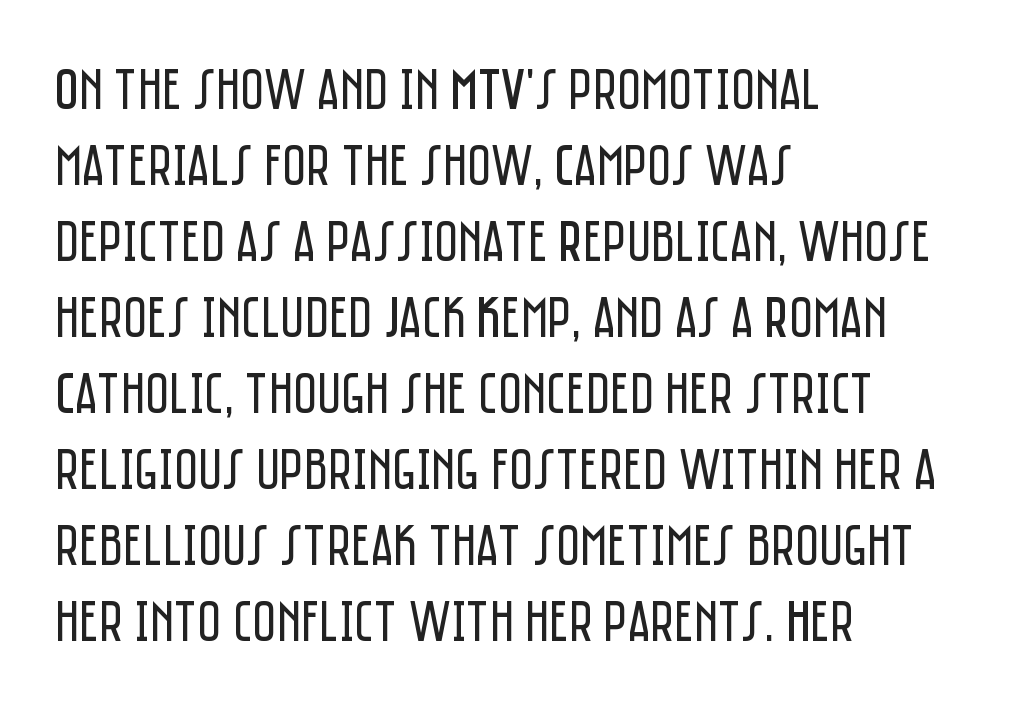
The image shows 58 px regular-weight, condensed sans-serif type, upright; set left-aligned, normal line spacing (1.31x), normal letter spacing, not underlined; low stroke contrast and a large x-height.
